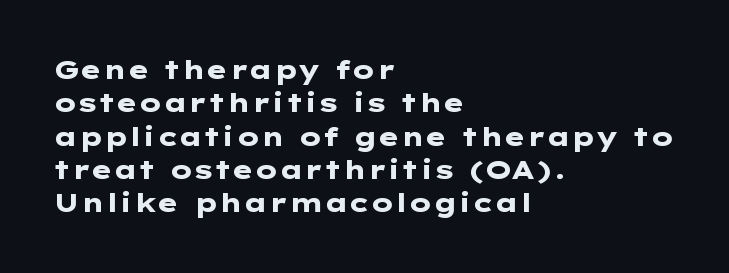
The image shows 26 px bold type, upright; set left-aligned, normal line spacing (1.28x), normal letter spacing, not underlined.
